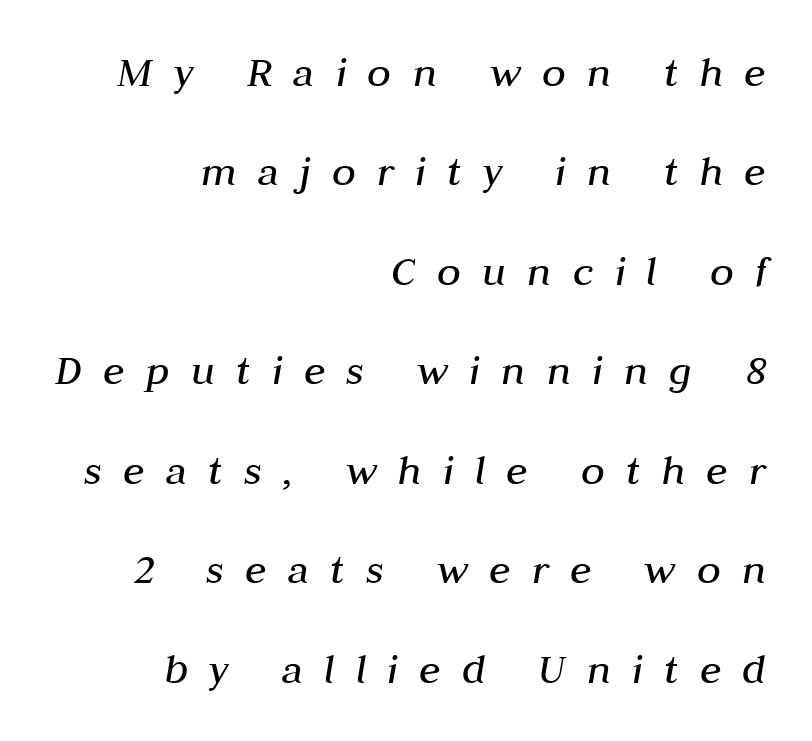
Q: Is the text bold? A: No.
Q: Is the text italic (slanted)? A: Yes, it leans right by about 10 degrees.
Q: Is the text underlined? A: No.
Q: How is the paragraph aligned? A: Right-aligned.
Q: Is the spacing between letters normal or unusually wide? A: Unusually wide.
Q: Is the spacing between lines tight, normal or loose? A: Loose.
Q: Width (condensed, normal, or wide)? A: Normal.
Q: Stroke contrast? A: Medium.
Q: x-height? A: Medium.
Q: Monospaced? A: No.
